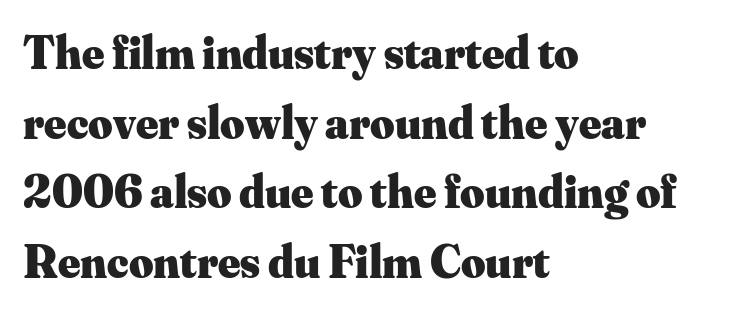
A roman cut, with each character standing at attention. Rule under the text: the space is simply empty. The letters advance in unequal steps, a hallmark of proportional type. Plenty of ink on the page — the face is bold. The paragraph shown leans on its left margin.
